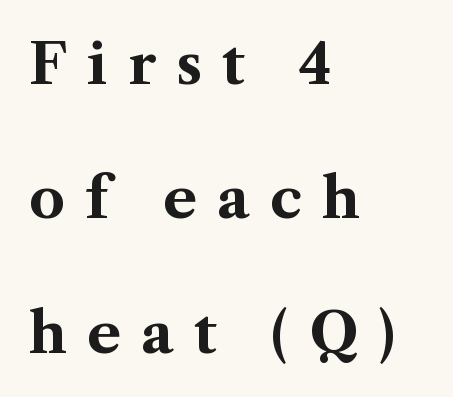
Quick note: underline off. Upright lettering throughout. Typeset ragged right — the left edge is the straight one. You could not count columns in this text — the font is proportionally spaced. Letter spacing: wide. How heavy is the stroke? Heavy — this is a bold.
